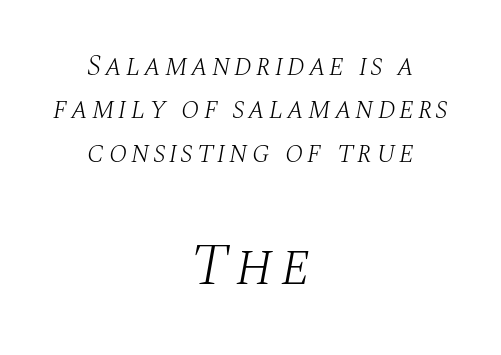
The image shows 59 px light serif type, italic (leaning right); set centered, normal line spacing (1.45x), not underlined; the second (bottom) block is 1.97x larger; medium stroke contrast and a large x-height.
